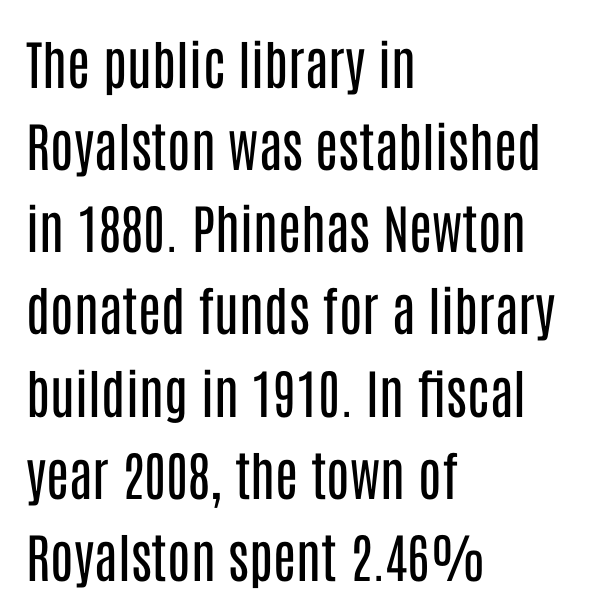
{"serif": "no", "italic": "no", "bold": "no", "weight": "regular", "width": "condensed", "stroke_contrast": "low", "x_height": "large", "monospaced": "no", "underline": "no", "align": "left", "line_spacing": "normal", "line_spacing_ratio": 1.55, "letter_spacing": "normal", "letter_spacing_em": 0.0, "glyph_px": 53}
